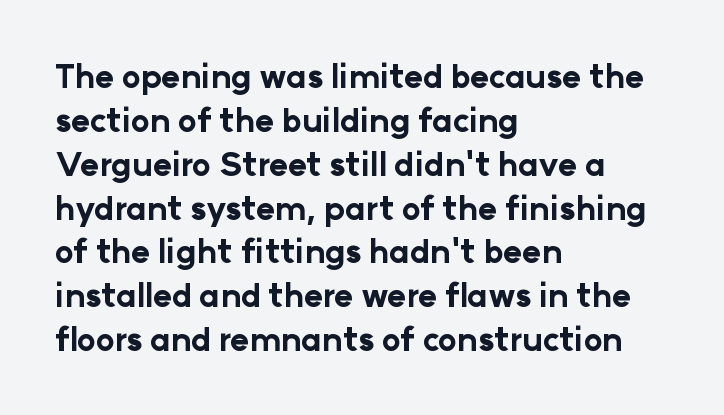
The image shows 32 px bold sans-serif type, upright; set left-aligned, normal line spacing (1.37x), normal letter spacing, not underlined; low stroke contrast and a medium x-height.
